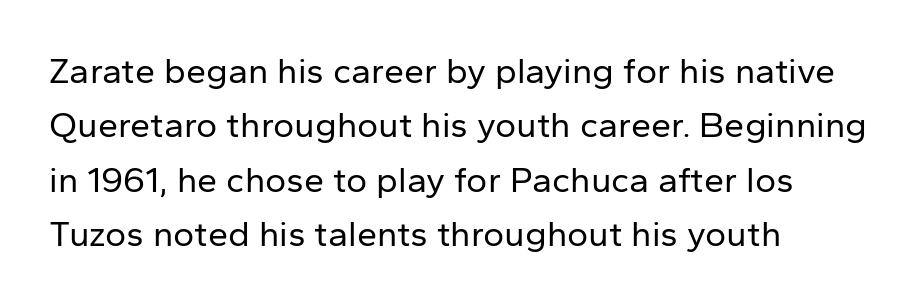
{"serif": "no", "italic": "no", "bold": "no", "weight": "regular", "width": "normal", "stroke_contrast": "low", "x_height": "medium", "monospaced": "no", "underline": "no", "align": "left", "line_spacing": "normal", "line_spacing_ratio": 1.51, "letter_spacing": "normal", "letter_spacing_em": 0.0, "glyph_px": 36}
